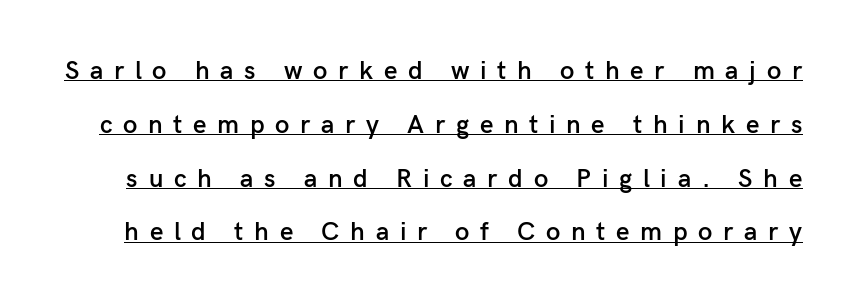
Q: Is the text bold? A: Semi-bold.
Q: Is the text italic (slanted)? A: No, it is upright.
Q: Is the text underlined? A: Yes.
Q: Is the spacing between letters normal or unusually wide? A: Unusually wide.
Q: Is the spacing between lines tight, normal or loose? A: Loose.
